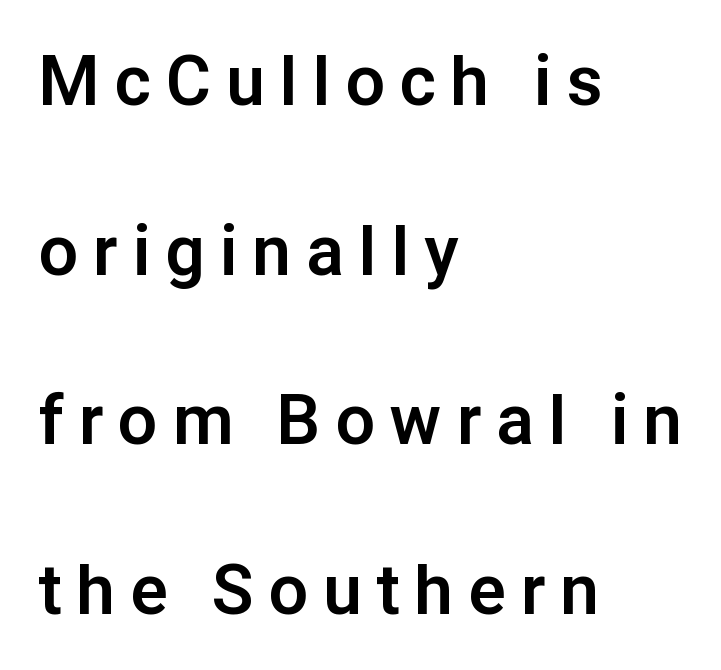
{"serif": "no", "italic": "no", "bold": "yes", "weight": "bold", "width": "normal", "stroke_contrast": "low", "x_height": "medium", "monospaced": "no", "underline": "no", "align": "left", "line_spacing": "loose", "line_spacing_ratio": 2.46, "letter_spacing": "wide", "letter_spacing_em": 0.23, "glyph_px": 69}
